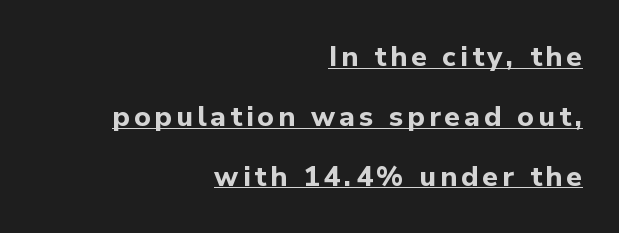
Q: Is the text bold? A: Yes.
Q: Is the text italic (slanted)? A: No, it is upright.
Q: Is the typeface a serif or a sans-serif typeface? A: Sans-serif.
Q: Is the text underlined? A: Yes.
Q: How is the paragraph aligned? A: Right-aligned.
Q: Is the spacing between lines tight, normal or loose? A: Loose.
Q: Width (condensed, normal, or wide)? A: Normal.
Q: Stroke contrast? A: Low.
Q: x-height? A: Medium.
Q: Monospaced? A: No.
